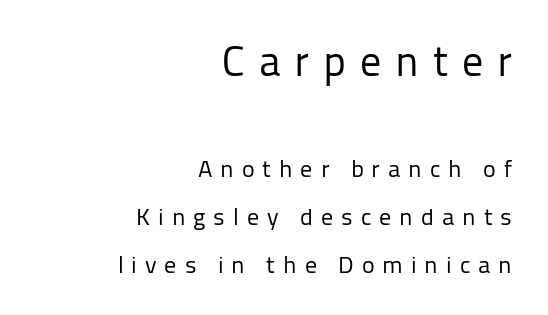
A typesetter would call this heavily tracked-out type. Is this a sans? Yes — the strokes have no serifs. Note the varied advance widths — an 'i' is clearly narrower than an 'm'. Ordinary non-slanted type is in use. The space directly below the letters is spotless.
